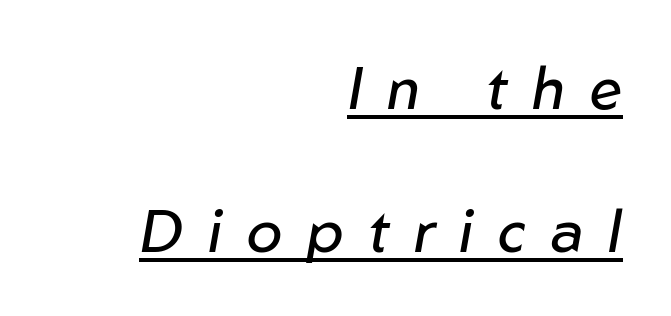
Q: Is the text bold? A: No.
Q: Is the text italic (slanted)? A: Yes, it leans right by about 10 degrees.
Q: Is the text underlined? A: Yes.
Q: How is the paragraph aligned? A: Right-aligned.
Q: Is the spacing between letters normal or unusually wide? A: Unusually wide.
Q: Is the spacing between lines tight, normal or loose? A: Loose.
Q: Width (condensed, normal, or wide)? A: Normal.
Q: Stroke contrast? A: Low.
Q: x-height? A: Medium.
Q: Monospaced? A: No.
